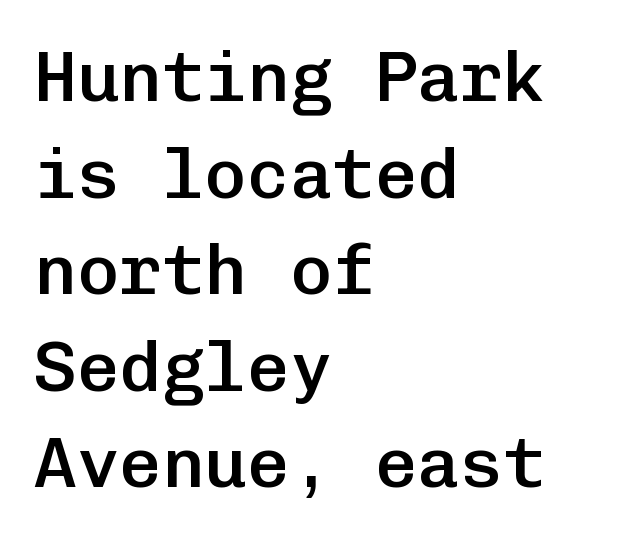
{"serif": "no", "italic": "no", "bold": "semi", "weight": "semibold", "width": "normal", "stroke_contrast": "low", "x_height": "medium", "monospaced": "yes", "underline": "no", "align": "left", "line_spacing": "normal", "line_spacing_ratio": 1.36, "letter_spacing": "normal", "letter_spacing_em": 0.0, "glyph_px": 71}
